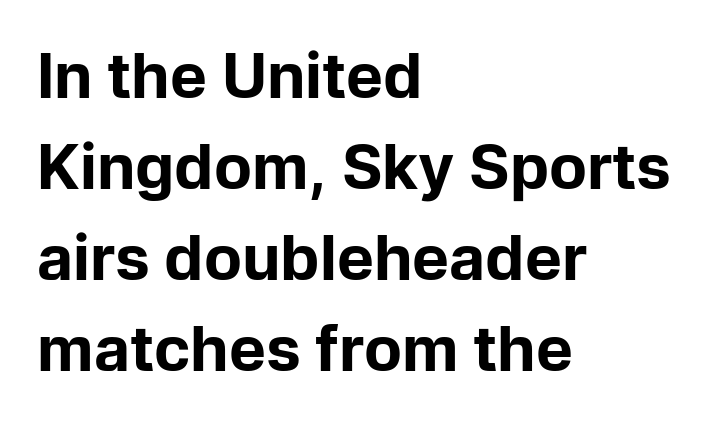
{"serif": "no", "italic": "no", "bold": "yes", "weight": "bold", "width": "normal", "stroke_contrast": "low", "x_height": "medium", "monospaced": "no", "underline": "no", "align": "left", "line_spacing": "normal", "line_spacing_ratio": 1.47, "letter_spacing": "normal", "letter_spacing_em": 0.0, "glyph_px": 62}
